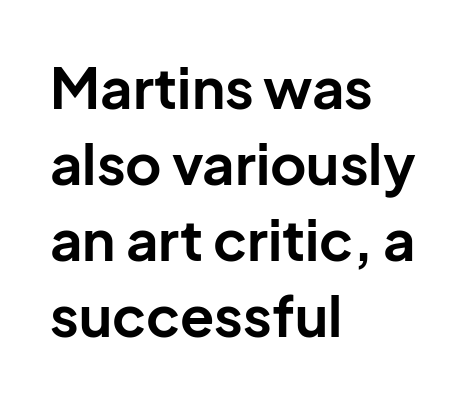
The rows are spaced the way most documents space them. Upright lettering throughout. You could call the tracking neutral — neither tight nor loose. The rag falls on the right side of this text block. Stroke terminals: plain, sans-serif.
